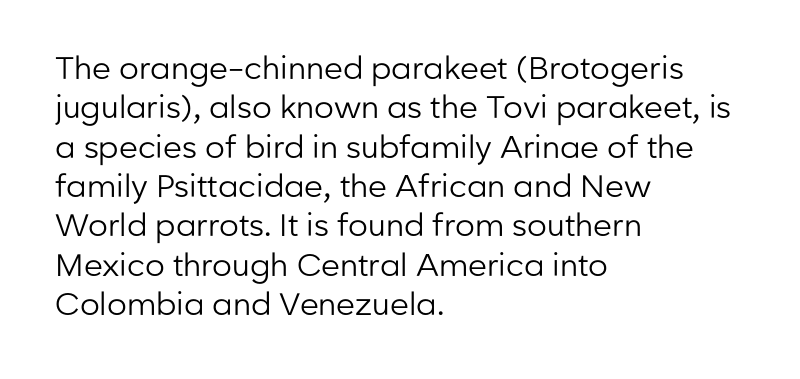
The font is comparable to plain body text, perhaps lighter. Do the characters align in a grid? No, the font is proportional. Every row of glyphs begins at an identical x-position on the left. Successive baselines arrive at the customary interval. The horizontal fit of the characters is conventional and even. Unlike a traditional serif, this face leaves its strokes unadorned.
